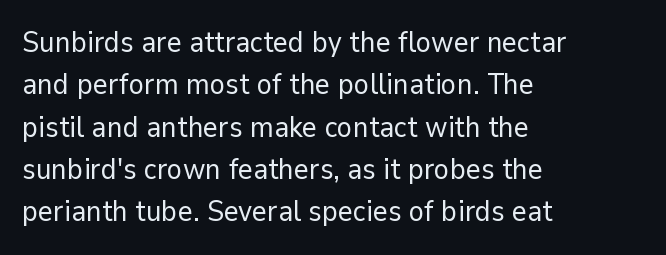
Quick note: not italic, upright. Nobody touched the tracking dial on this one. Teacher's note: observe the even left margin — that is flush-left alignment. No heavy texture on the line: the type isn't bold. Serifs: no, the terminals of the letterforms are clean. Each letter keeps its own natural width here, so spacing adapts to shape.
